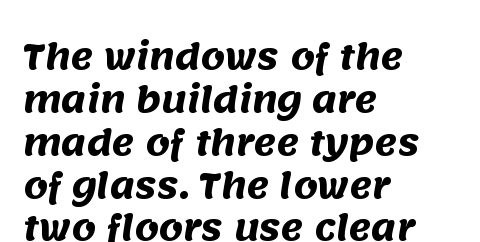
Q: Is the text bold? A: Yes.
Q: Is the typeface a serif or a sans-serif typeface? A: Sans-serif.
Q: Is the text underlined? A: No.
Q: How is the paragraph aligned? A: Left-aligned.
Q: Is the spacing between letters normal or unusually wide? A: Normal.
Q: Is the spacing between lines tight, normal or loose? A: Normal.
Q: Width (condensed, normal, or wide)? A: Normal.
Q: Stroke contrast? A: Medium.
Q: x-height? A: Large.
Q: Monospaced? A: No.
